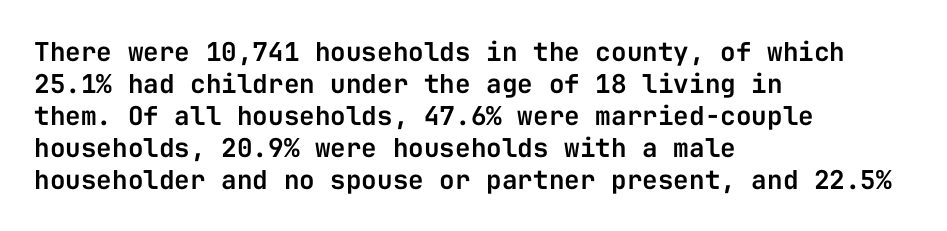
Standard letterfit; no display-style spreading of the glyphs. The string is rendered with underlining switched off. Compared with a centered layout, this one pins lines to the left instead. Vertical strokes here are truly vertical.
